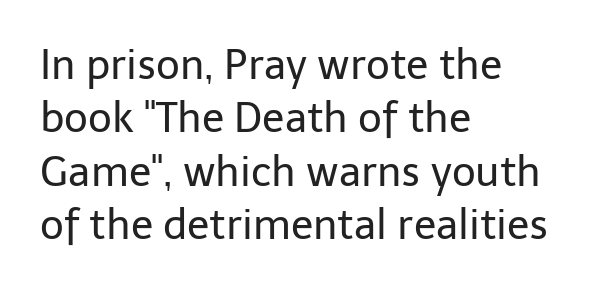
Q: Is the text bold? A: No.
Q: Is the text italic (slanted)? A: No, it is upright.
Q: Is the typeface a serif or a sans-serif typeface? A: Sans-serif.
Q: Is the text underlined? A: No.
Q: How is the paragraph aligned? A: Left-aligned.
Q: Is the spacing between letters normal or unusually wide? A: Normal.
Q: Is the spacing between lines tight, normal or loose? A: Normal.
Q: Width (condensed, normal, or wide)? A: Normal.
Q: Stroke contrast? A: Low.
Q: x-height? A: Medium.
Q: Monospaced? A: No.
